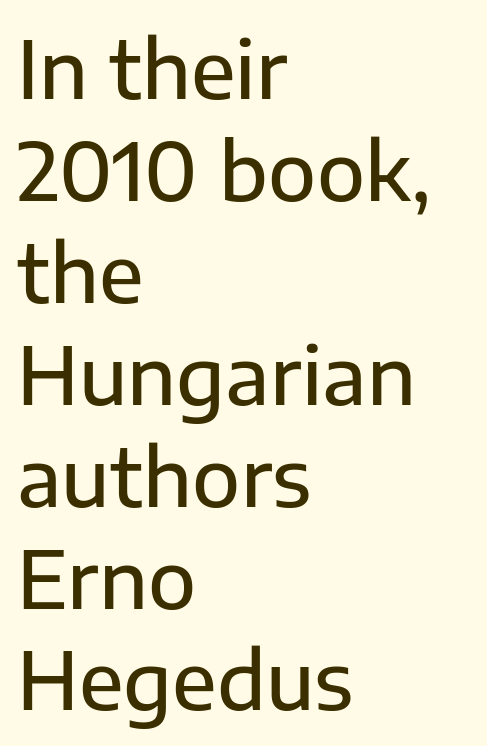
The image shows 79 px sans-serif type, upright; set left-aligned, normal line spacing (1.29x), normal letter spacing, not underlined; low stroke contrast and a medium x-height.
